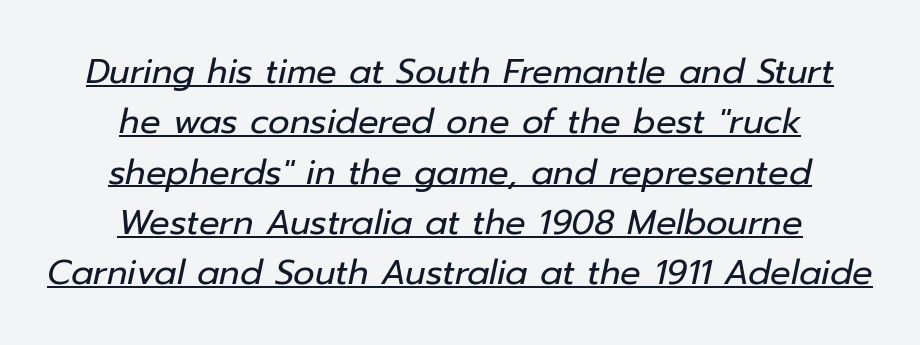
The image shows 34 px regular-weight type, italic (leaning right); set centered, normal line spacing (1.48x), normal letter spacing, underlined; low stroke contrast and a medium x-height.
